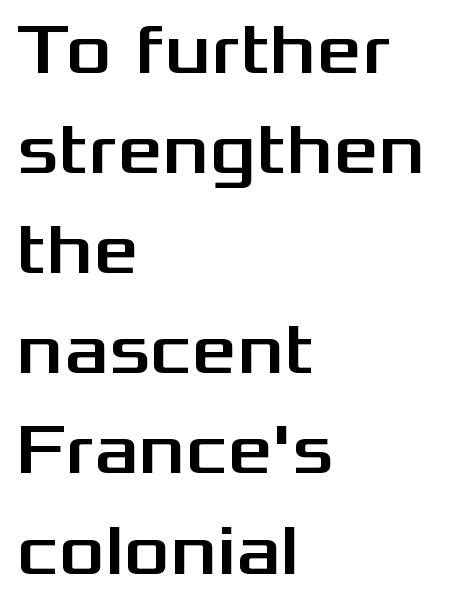
{"serif": "no", "italic": "no", "width": "wide", "stroke_contrast": "medium", "x_height": "medium", "monospaced": "no", "underline": "no", "align": "left", "line_spacing": "normal", "line_spacing_ratio": 1.41, "letter_spacing": "normal", "letter_spacing_em": 0.0, "glyph_px": 71}
